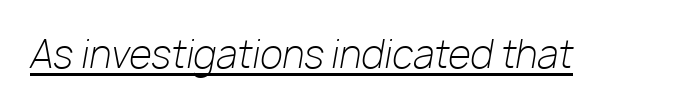
The image shows 37 px light type, italic (leaning right); set normal letter spacing, underlined; low stroke contrast and a medium x-height.
